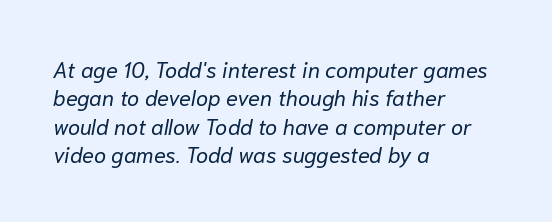
{"italic": "yes", "lean": "right", "slant_degrees": 10, "bold": "no", "underline": "no", "align": "left", "line_spacing": "normal", "line_spacing_ratio": 1.29, "letter_spacing": "normal", "letter_spacing_em": 0.0, "glyph_px": 22}
